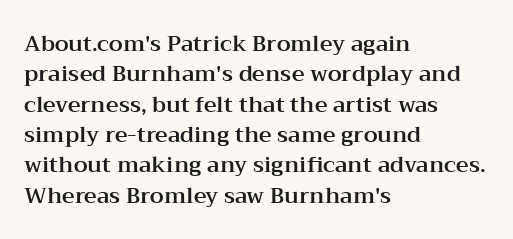
Q: Is the text italic (slanted)? A: No, it is upright.
Q: Is the text underlined? A: No.
Q: How is the paragraph aligned? A: Left-aligned.
Q: Is the spacing between letters normal or unusually wide? A: Normal.
Q: Is the spacing between lines tight, normal or loose? A: Normal.
